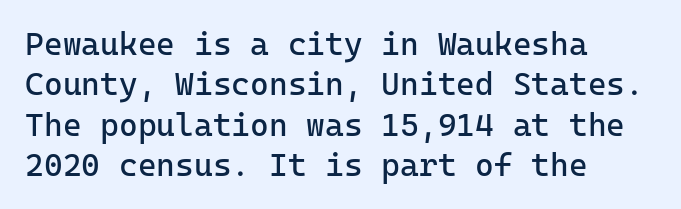
Q: Is the text bold? A: No.
Q: Is the text italic (slanted)? A: No, it is upright.
Q: Is the typeface a serif or a sans-serif typeface? A: Sans-serif.
Q: Is the text underlined? A: No.
Q: How is the paragraph aligned? A: Left-aligned.
Q: Is the spacing between letters normal or unusually wide? A: Normal.
Q: Is the spacing between lines tight, normal or loose? A: Normal.
Q: Width (condensed, normal, or wide)? A: Normal.
Q: Stroke contrast? A: Low.
Q: x-height? A: Medium.
Q: Monospaced? A: Yes.
